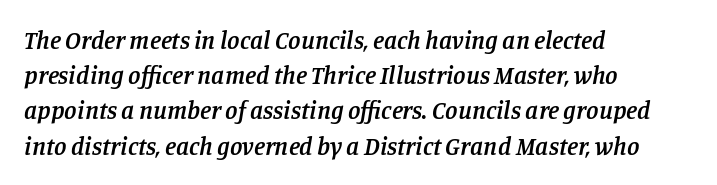
Q: Is the text bold? A: Semi-bold.
Q: Is the text italic (slanted)? A: Yes, it leans right by about 11 degrees.
Q: Is the text underlined? A: No.
Q: How is the paragraph aligned? A: Left-aligned.
Q: Is the spacing between letters normal or unusually wide? A: Normal.
Q: Is the spacing between lines tight, normal or loose? A: Normal.
